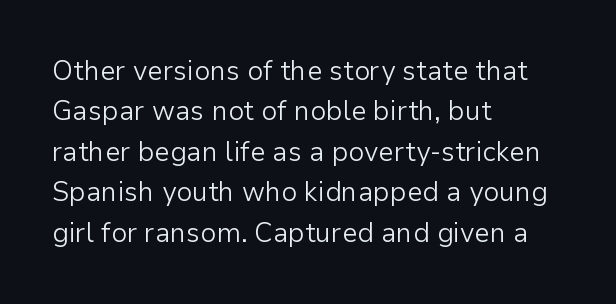
The passage shown stacks its lines at a standard gap. Students, note that the glyphs here touch the page at normal intervals. This reads as an unemphasized weight, regular at the heaviest. Typeset ragged right — the left edge is the straight one. No italicization has been applied; the sample stays upright.
